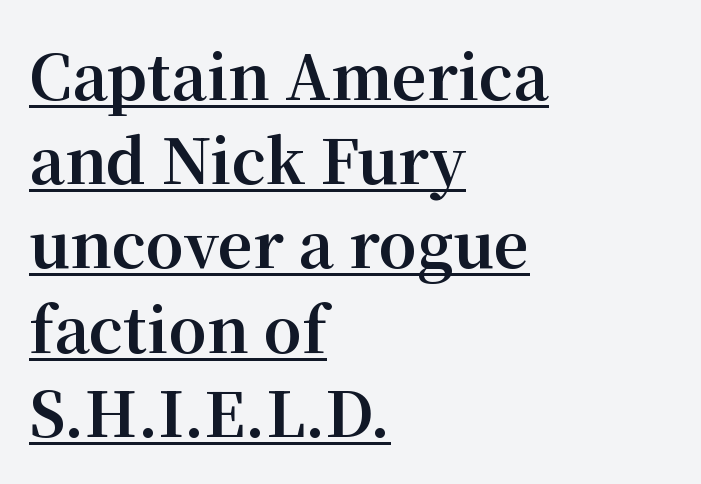
The image shows 61 px bold serif type, upright; set left-aligned, normal line spacing (1.38x), normal letter spacing, underlined; medium stroke contrast and a medium x-height.
